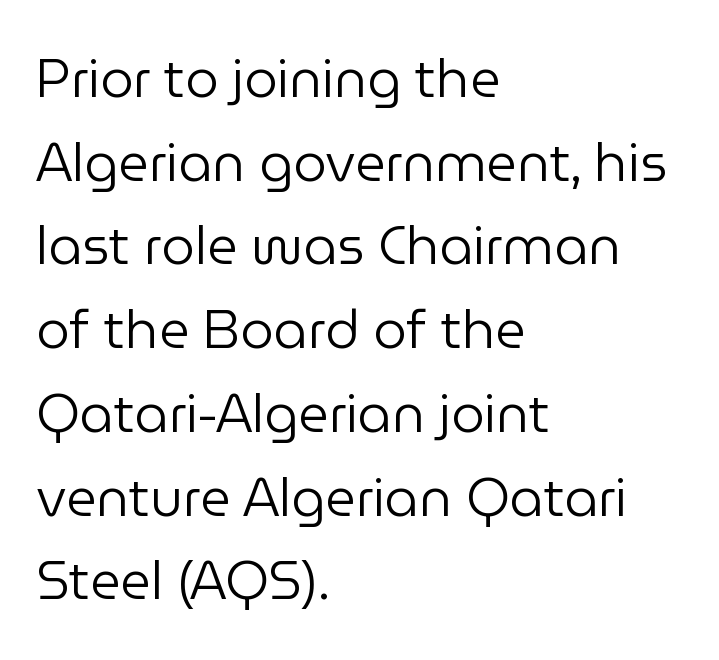
{"serif": "no", "italic": "no", "bold": "no", "weight": "regular", "width": "normal", "stroke_contrast": "low", "x_height": "medium", "monospaced": "no", "underline": "no", "align": "left", "line_spacing": "normal", "line_spacing_ratio": 1.58, "letter_spacing": "normal", "letter_spacing_em": 0.0, "glyph_px": 53}
